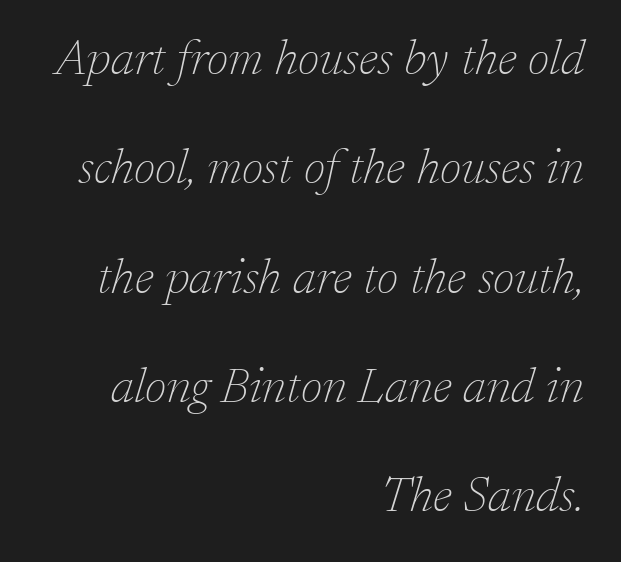
The line texture is even and compact thanks to regular tracking. No letter is thick-stroked: the sample isn't bold. Is this a sans? No — the strokes have serifs. Loosely led — the rows are spread out. Each letter keeps its own natural width here, so spacing adapts to shape. An italicized treatment has been applied to the whole sample.
